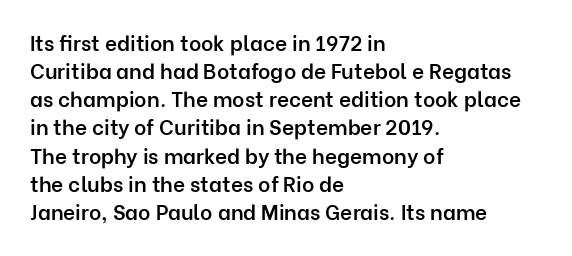
Q: Is the text bold? A: Semi-bold.
Q: Is the text italic (slanted)? A: No, it is upright.
Q: Is the text underlined? A: No.
Q: How is the paragraph aligned? A: Left-aligned.
Q: Is the spacing between letters normal or unusually wide? A: Normal.
Q: Is the spacing between lines tight, normal or loose? A: Normal.
